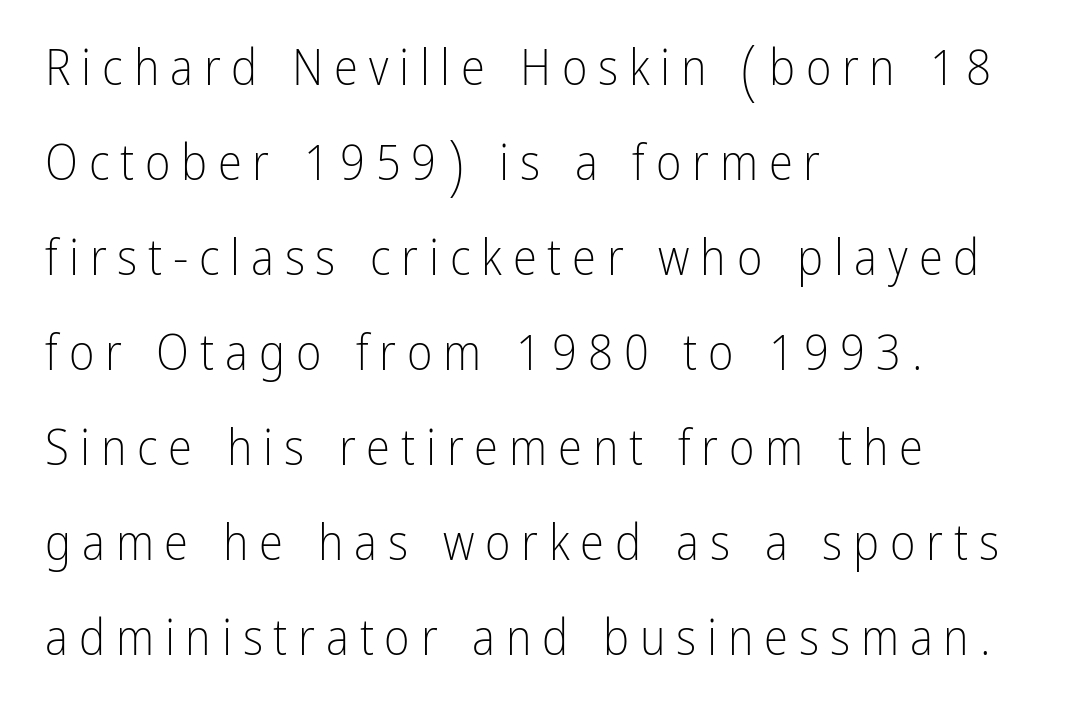
Posture: straight, roman, zero tilt. Students, observe: this is what heavily led, spacious text looks like. Serif or sans? Sans — the stroke terminals are bare. The face used here is proportionally spaced, like ordinary book or web type. The passage is arranged the way most books set body copy — flush left. There is plenty of visible air inserted between adjacent glyphs.
